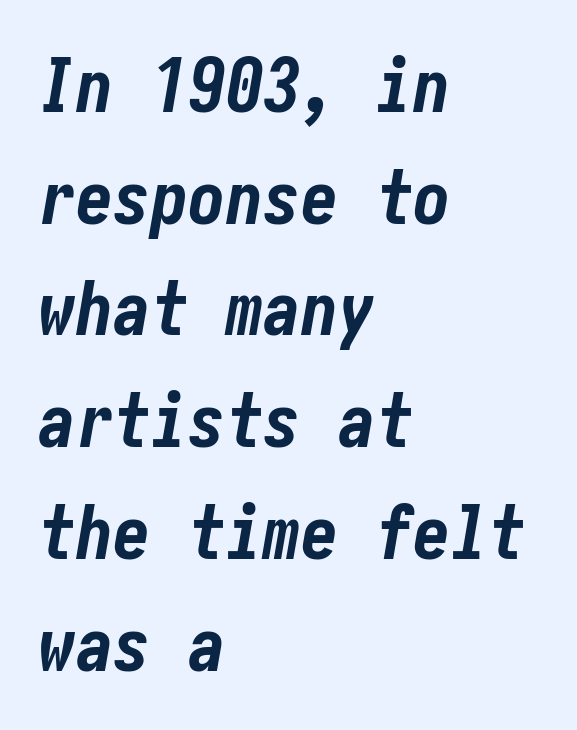
Q: Is the text bold? A: Yes.
Q: Is the text italic (slanted)? A: Yes, it leans right by about 10 degrees.
Q: Is the text underlined? A: No.
Q: How is the paragraph aligned? A: Left-aligned.
Q: Is the spacing between letters normal or unusually wide? A: Normal.
Q: Is the spacing between lines tight, normal or loose? A: Normal.
Q: Width (condensed, normal, or wide)? A: Condensed.
Q: Stroke contrast? A: Low.
Q: x-height? A: Medium.
